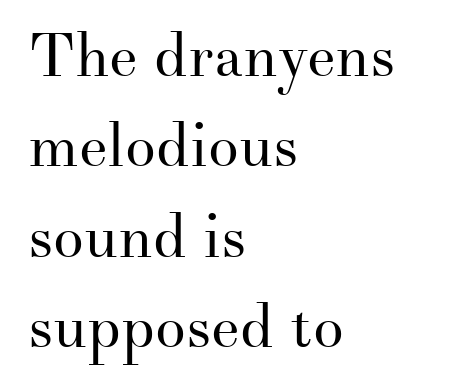
The image shows 61 px regular-weight serif type, upright; set left-aligned, normal line spacing (1.48x), normal letter spacing, not underlined; medium stroke contrast and a small x-height.
